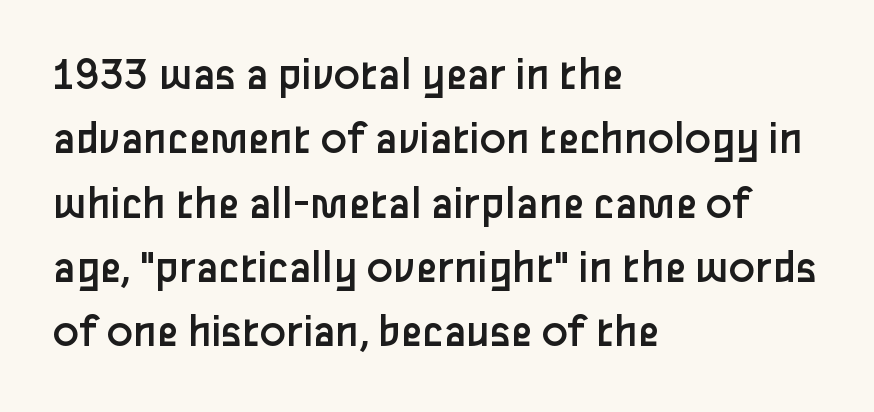
The image shows 48 px regular-weight sans-serif type, upright; set left-aligned, normal line spacing (1.34x), normal letter spacing, not underlined; low stroke contrast and a medium x-height.
